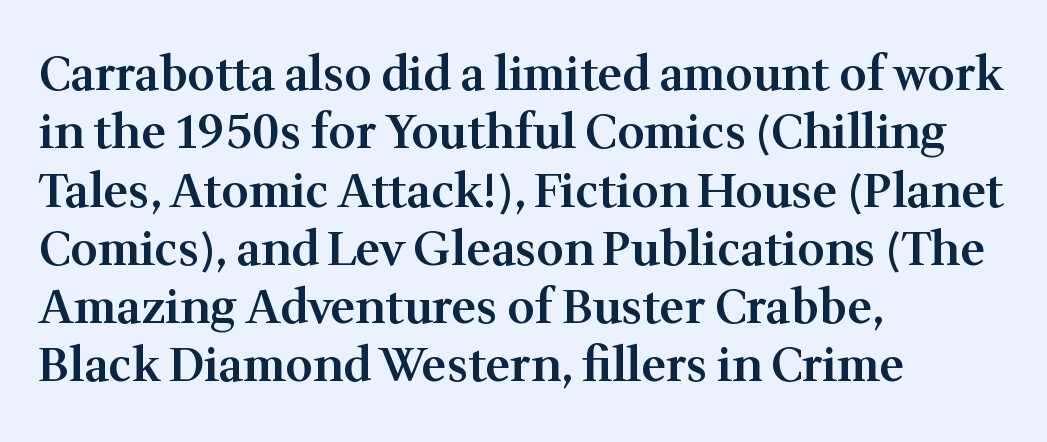
Q: Is the text bold? A: Semi-bold.
Q: Is the text italic (slanted)? A: No, it is upright.
Q: Is the typeface a serif or a sans-serif typeface? A: Serif.
Q: Is the text underlined? A: No.
Q: How is the paragraph aligned? A: Left-aligned.
Q: Is the spacing between letters normal or unusually wide? A: Normal.
Q: Width (condensed, normal, or wide)? A: Normal.
Q: Stroke contrast? A: Medium.
Q: x-height? A: Medium.
Q: Monospaced? A: No.
